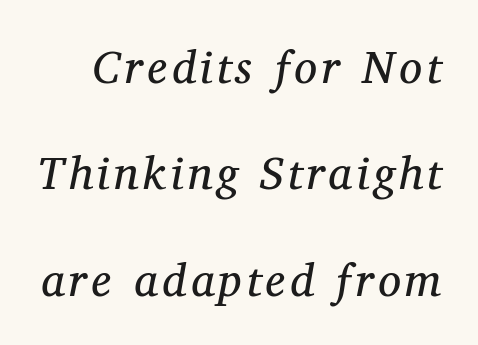
The image shows 46 px regular-weight serif type, italic (leaning right); set loose line spacing (2.31x), not underlined; medium stroke contrast and a medium x-height.
